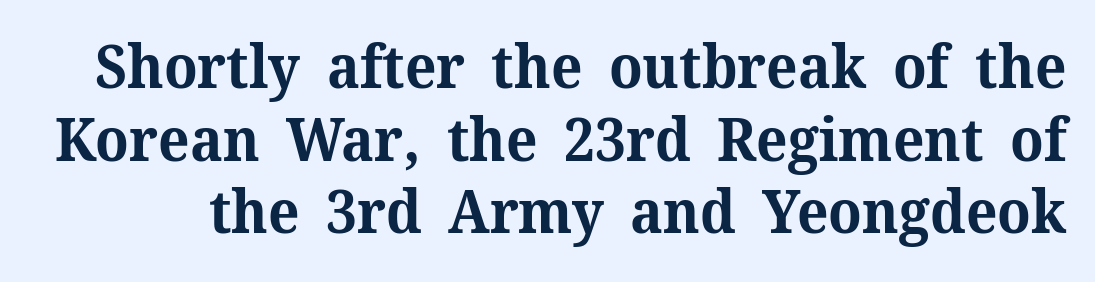
The image shows 59 px bold serif type, upright; set line spacing 1.23x, normal letter spacing, not underlined; medium stroke contrast and a medium x-height.
